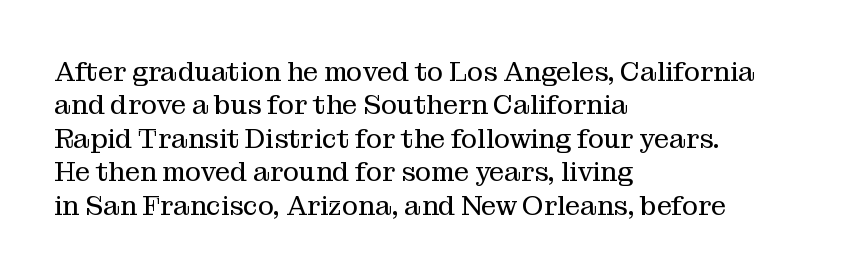
No letter is thick-stroked: the sample isn't bold. This rendering leaves character spacing at its baseline value. A bare baseline throughout the passage. Line beginnings align vertically; line endings do not. This sample uses an upright cut, with every glyph sitting square on the baseline.
